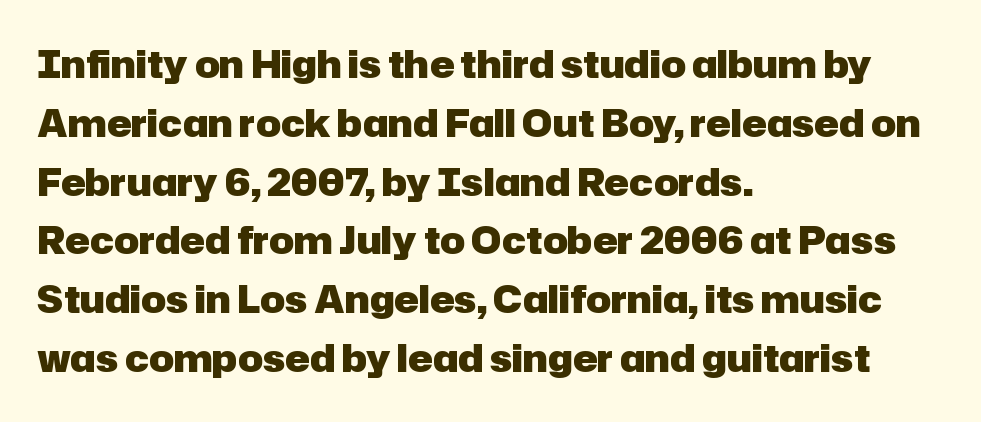
Q: Is the text bold? A: Yes.
Q: Is the text italic (slanted)? A: No, it is upright.
Q: Is the typeface a serif or a sans-serif typeface? A: Sans-serif.
Q: Is the text underlined? A: No.
Q: How is the paragraph aligned? A: Left-aligned.
Q: Is the spacing between letters normal or unusually wide? A: Normal.
Q: Is the spacing between lines tight, normal or loose? A: Normal.
Q: Width (condensed, normal, or wide)? A: Normal.
Q: Stroke contrast? A: Low.
Q: x-height? A: Medium.
Q: Monospaced? A: No.
